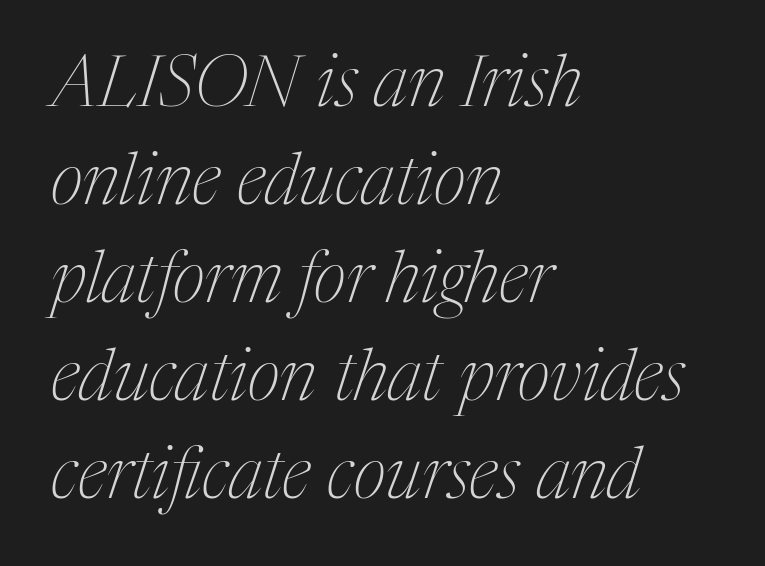
{"serif": "yes", "italic": "yes", "lean": "right", "slant_degrees": 17, "bold": "no", "weight": "thin", "width": "condensed", "stroke_contrast": "medium", "x_height": "medium", "monospaced": "no", "underline": "no", "align": "left", "line_spacing": "normal", "line_spacing_ratio": 1.38, "letter_spacing": "normal", "letter_spacing_em": 0.0, "glyph_px": 71}
